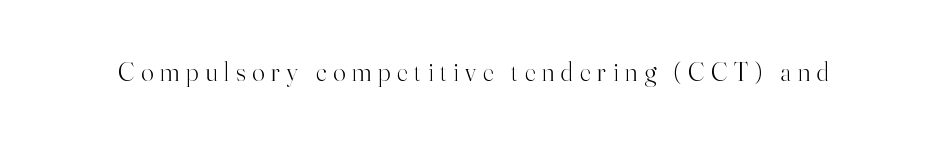
The image shows 26 px text type, upright; set unusually wide letter spacing (+0.26 em), not underlined.
